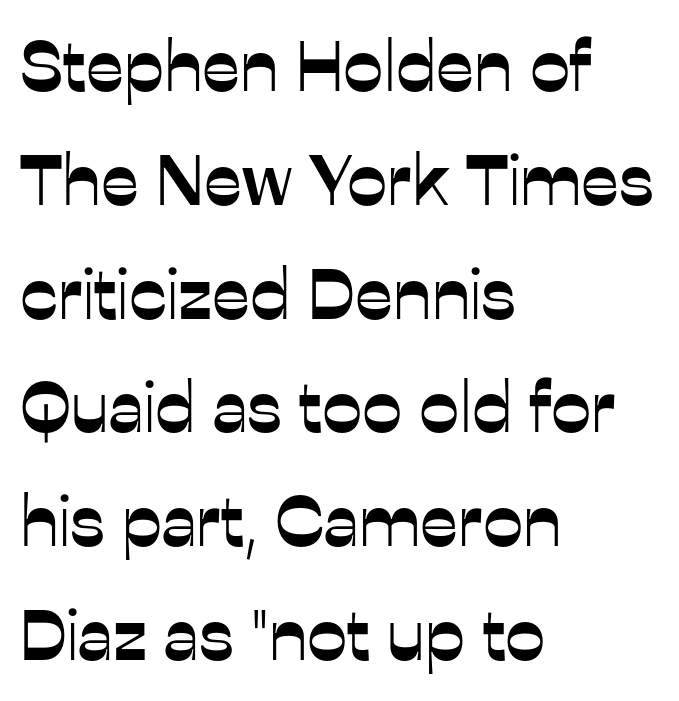
Tall strokes in this sample are plumb rather than angled. Think of a printed novel: that variable character pitch is what you see here. Nobody drew a line under any word here. Each letter's strokes conclude bluntly, with no projecting serifs. Notice how descenders clear the ascenders below comfortably — that's standard leading. Does the copy run flush right? No — it runs flush left.
